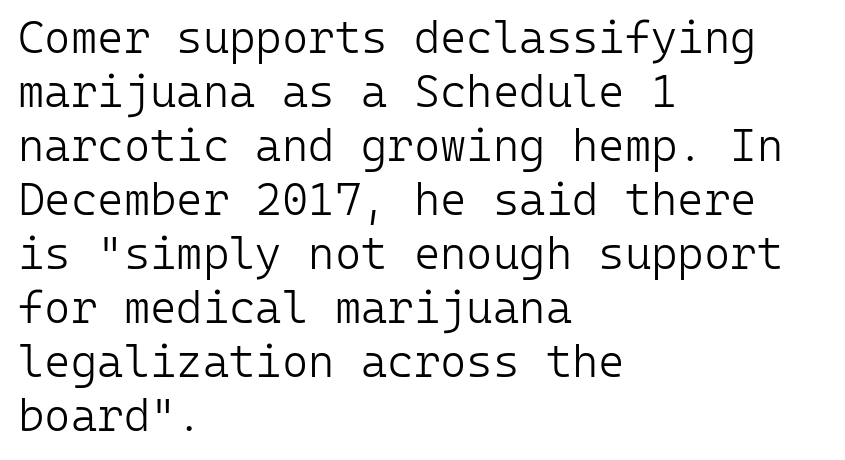
{"serif": "no", "italic": "no", "bold": "no", "weight": "light", "width": "normal", "stroke_contrast": "low", "x_height": "medium", "monospaced": "yes", "underline": "no", "align": "left", "line_spacing_ratio": 1.2, "letter_spacing": "normal", "letter_spacing_em": 0.0, "glyph_px": 45}
